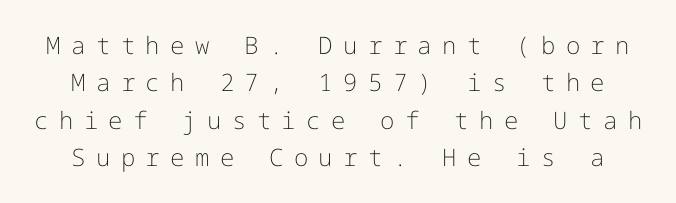
The image shows 24 px text type, upright; set normal line spacing (1.56x), unusually wide letter spacing (+0.43 em), not underlined.
